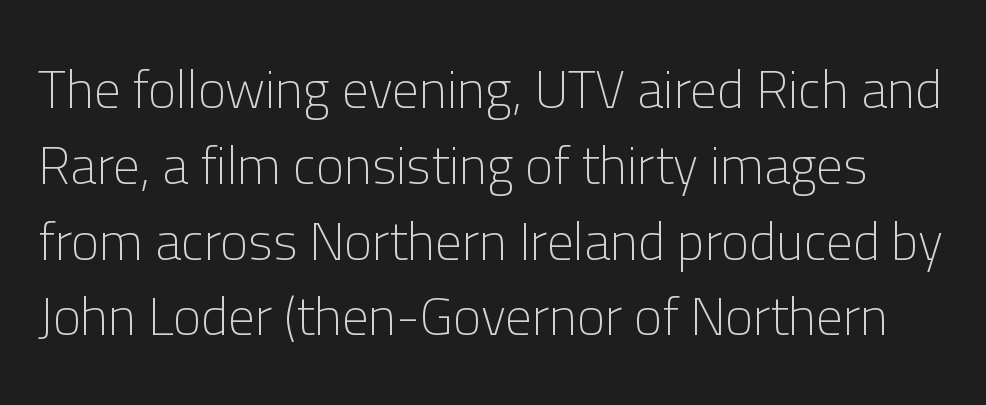
Q: Is the text bold? A: No.
Q: Is the text italic (slanted)? A: No, it is upright.
Q: Is the typeface a serif or a sans-serif typeface? A: Sans-serif.
Q: Is the text underlined? A: No.
Q: Is the spacing between letters normal or unusually wide? A: Normal.
Q: Is the spacing between lines tight, normal or loose? A: Normal.
Q: Width (condensed, normal, or wide)? A: Normal.
Q: Stroke contrast? A: Low.
Q: x-height? A: Medium.
Q: Monospaced? A: No.
